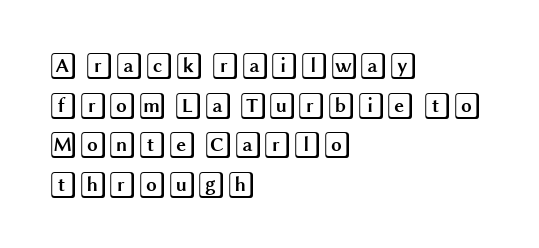
Q: Is the text italic (slanted)? A: No, it is upright.
Q: Is the text underlined? A: No.
Q: How is the paragraph aligned? A: Left-aligned.
Q: Is the spacing between letters normal or unusually wide? A: Normal.
Q: Is the spacing between lines tight, normal or loose? A: Normal.
